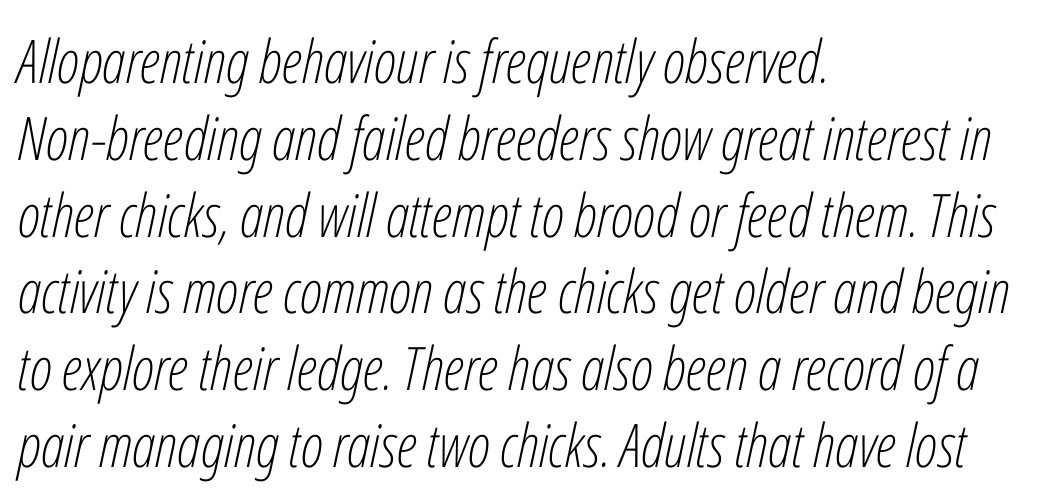
Q: Is the text bold? A: No.
Q: Is the text italic (slanted)? A: Yes, it leans right by about 12 degrees.
Q: Is the text underlined? A: No.
Q: How is the paragraph aligned? A: Left-aligned.
Q: Is the spacing between letters normal or unusually wide? A: Normal.
Q: Is the spacing between lines tight, normal or loose? A: Normal.
Q: Width (condensed, normal, or wide)? A: Condensed.
Q: Stroke contrast? A: Low.
Q: x-height? A: Medium.
Q: Monospaced? A: No.
